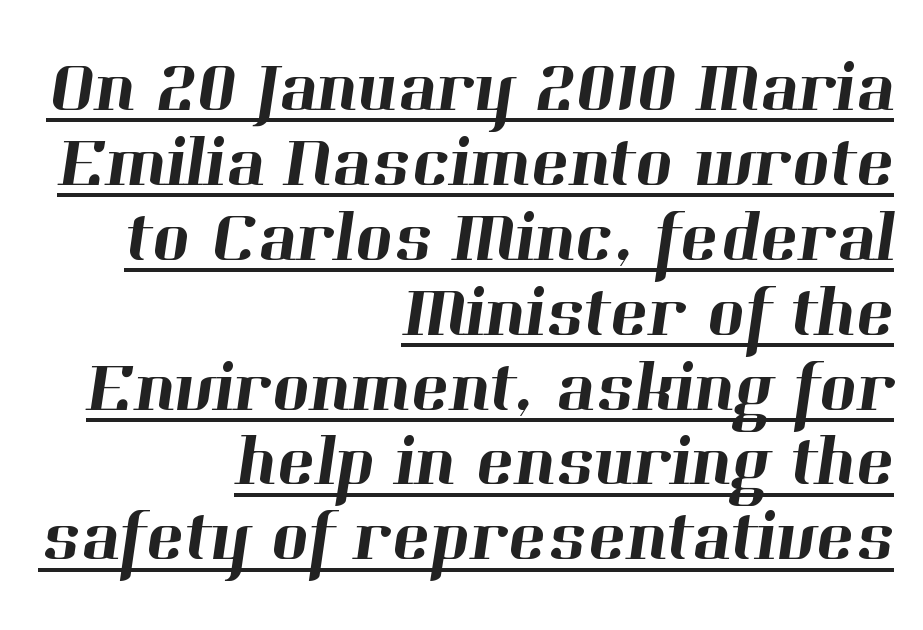
Q: Is the typeface a serif or a sans-serif typeface? A: Serif.
Q: Is the text underlined? A: Yes.
Q: How is the paragraph aligned? A: Right-aligned.
Q: Is the spacing between letters normal or unusually wide? A: Normal.
Q: Is the spacing between lines tight, normal or loose? A: Tight.
Q: Width (condensed, normal, or wide)? A: Normal.
Q: Stroke contrast? A: High.
Q: x-height? A: Medium.
Q: Monospaced? A: No.
